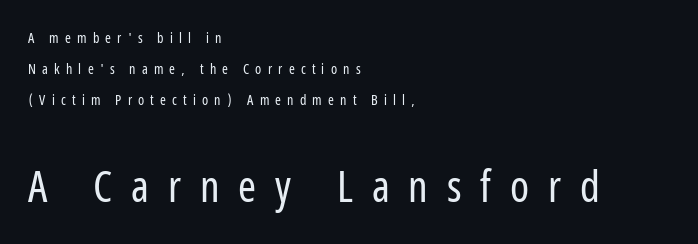
The image shows 43 px regular-weight, condensed sans-serif type, upright; set left-aligned, loose line spacing (2.23x), unusually wide letter spacing (+0.44 em), not underlined; the second (bottom) block is 3.07x larger; low stroke contrast and a medium x-height.
